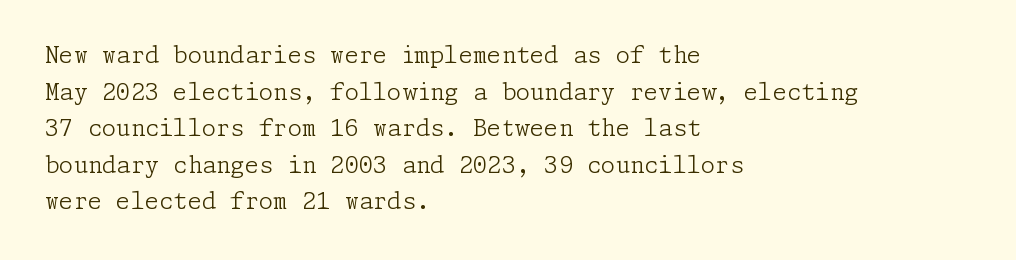
The image shows 23 px text type, upright; set left-aligned, normal line spacing (1.59x), normal letter spacing, not underlined.
